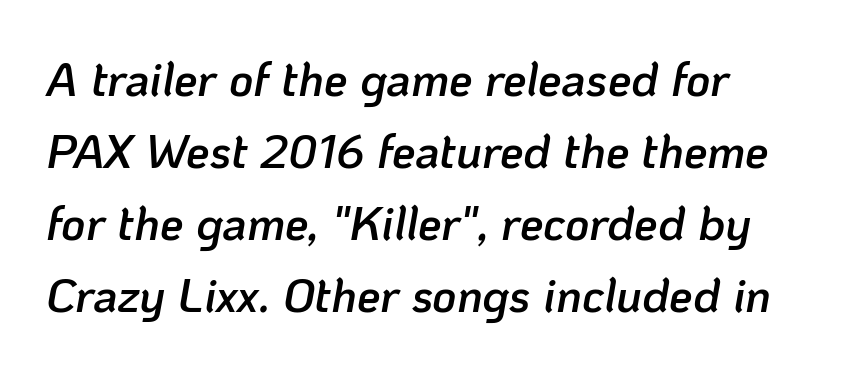
{"italic": "yes", "lean": "right", "slant_degrees": 10, "bold": "semi", "weight": "semibold", "width": "normal", "stroke_contrast": "low", "x_height": "medium", "monospaced": "no", "underline": "no", "align": "left", "line_spacing": "normal", "line_spacing_ratio": 1.53, "letter_spacing": "normal", "letter_spacing_em": 0.0, "glyph_px": 47}
